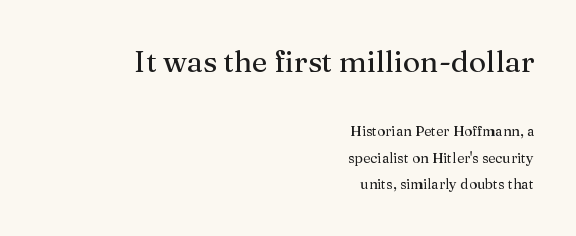
The image shows 30 px regular-weight serif type, upright; set right-aligned, line spacing 1.88x, normal letter spacing, not underlined; the first (top) block is 2.14x larger; medium stroke contrast and a medium x-height.
